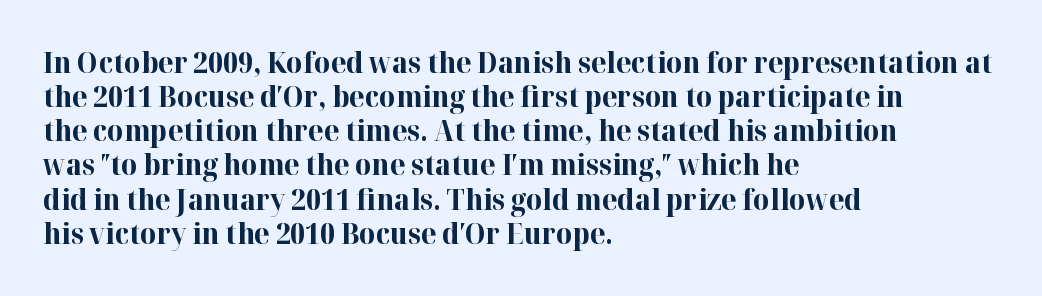
{"serif": "yes", "italic": "no", "bold": "yes", "weight": "bold", "width": "normal", "stroke_contrast": "high", "x_height": "medium", "monospaced": "no", "underline": "no", "align": "left", "line_spacing_ratio": 1.22, "letter_spacing": "normal", "letter_spacing_em": 0.0, "glyph_px": 28}
